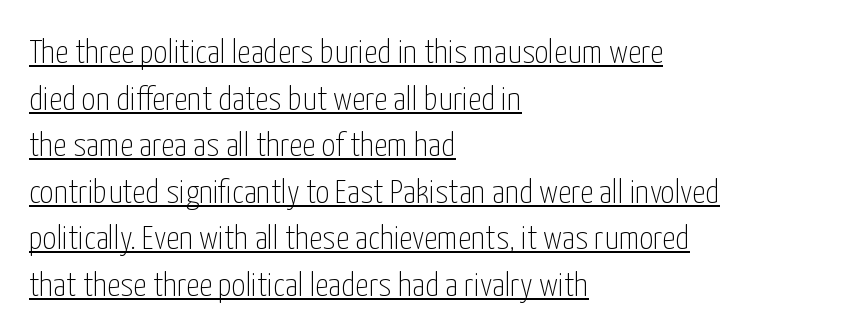
Default kerning and tracking; the words read as compact shapes. Think of a printed novel: that variable character pitch is what you see here. No heavy texture on the line: the type isn't bold. This rendering employs a face without finishing strokes, i.e., a sans-serif.
